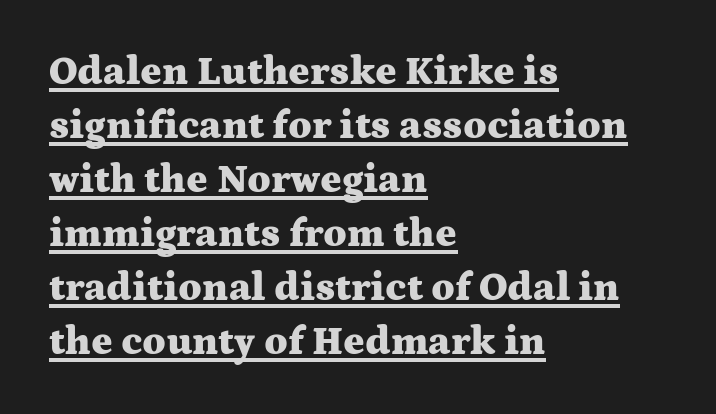
{"serif": "yes", "italic": "no", "bold": "yes", "weight": "heavy", "width": "wide", "stroke_contrast": "medium", "x_height": "medium", "monospaced": "no", "underline": "yes", "align": "left", "line_spacing": "normal", "line_spacing_ratio": 1.35, "letter_spacing": "normal", "letter_spacing_em": 0.0, "glyph_px": 40}
